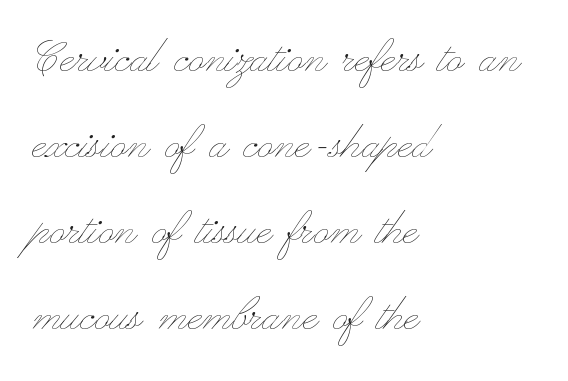
Q: Is the text bold? A: No.
Q: Is the text italic (slanted)? A: Yes.
Q: Is the text underlined? A: No.
Q: How is the paragraph aligned? A: Left-aligned.
Q: Is the spacing between letters normal or unusually wide? A: Normal.
Q: Is the spacing between lines tight, normal or loose? A: Normal.
Q: Width (condensed, normal, or wide)? A: Wide.
Q: Stroke contrast? A: Low.
Q: x-height? A: Small.
Q: Monospaced? A: No.
